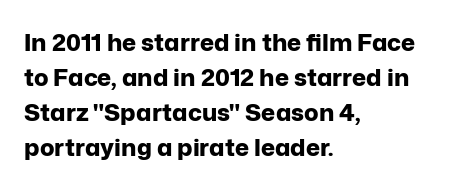
The image shows 24 px bold type, upright; set left-aligned, normal line spacing (1.46x), normal letter spacing, not underlined.
